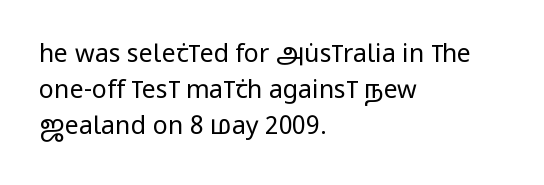
Q: Is the text bold? A: No.
Q: Is the text italic (slanted)? A: No, it is upright.
Q: Is the text underlined? A: No.
Q: How is the paragraph aligned? A: Left-aligned.
Q: Is the spacing between letters normal or unusually wide? A: Normal.
Q: Is the spacing between lines tight, normal or loose? A: Normal.
